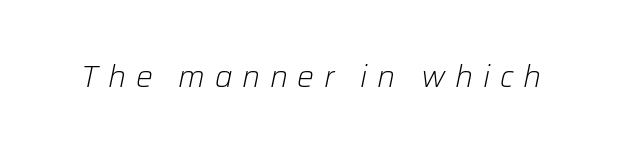
{"italic": "yes", "lean": "right", "slant_degrees": 12, "bold": "no", "weight": "light", "width": "normal", "stroke_contrast": "low", "x_height": "medium", "monospaced": "no", "underline": "no", "letter_spacing": "wide", "letter_spacing_em": 0.32, "glyph_px": 30}
